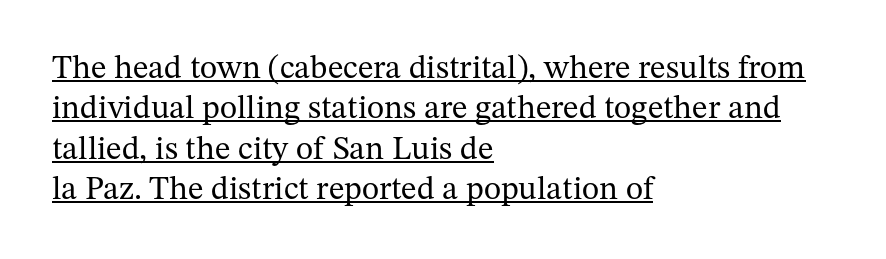
The image shows 33 px regular-weight serif type, upright; set left-aligned, line spacing 1.22x, normal letter spacing, underlined; medium stroke contrast and a medium x-height.
